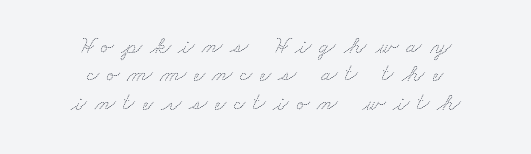
The image shows 24 px text type; set centered, line spacing 1.18x, unusually wide letter spacing (+0.31 em), not underlined.
